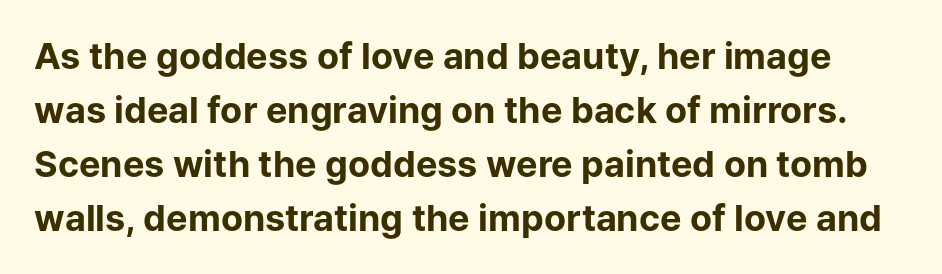
Q: Is the text bold? A: Yes.
Q: Is the text italic (slanted)? A: No, it is upright.
Q: Is the typeface a serif or a sans-serif typeface? A: Sans-serif.
Q: Is the text underlined? A: No.
Q: Is the spacing between letters normal or unusually wide? A: Normal.
Q: Is the spacing between lines tight, normal or loose? A: Normal.
Q: Width (condensed, normal, or wide)? A: Normal.
Q: Stroke contrast? A: Low.
Q: x-height? A: Medium.
Q: Monospaced? A: No.
